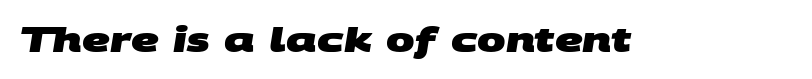
Q: Is the text bold? A: Yes.
Q: Is the typeface a serif or a sans-serif typeface? A: Sans-serif.
Q: Is the text underlined? A: No.
Q: Is the spacing between letters normal or unusually wide? A: Normal.
Q: Width (condensed, normal, or wide)? A: Wide.
Q: Stroke contrast? A: Medium.
Q: x-height? A: Large.
Q: Monospaced? A: No.
